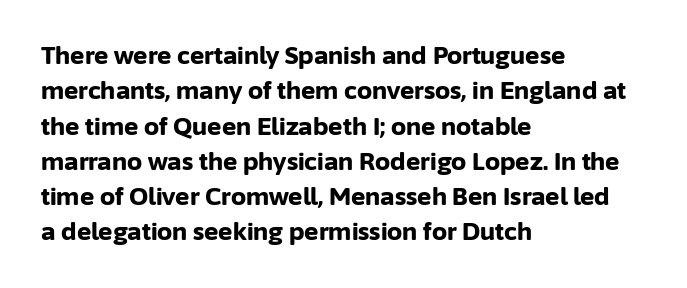
{"italic": "no", "bold": "yes", "underline": "no", "align": "left", "line_spacing": "normal", "line_spacing_ratio": 1.47, "letter_spacing": "normal", "letter_spacing_em": 0.0, "glyph_px": 24}
